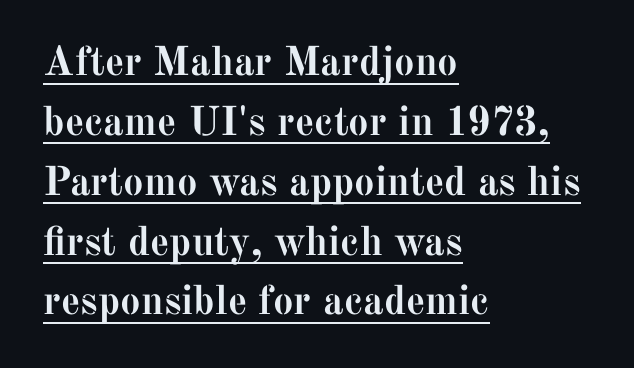
{"serif": "yes", "italic": "no", "bold": "yes", "weight": "semibold", "width": "normal", "stroke_contrast": "medium", "x_height": "medium", "monospaced": "no", "underline": "yes", "align": "left", "line_spacing": "normal", "line_spacing_ratio": 1.46, "letter_spacing": "normal", "letter_spacing_em": 0.0, "glyph_px": 41}
